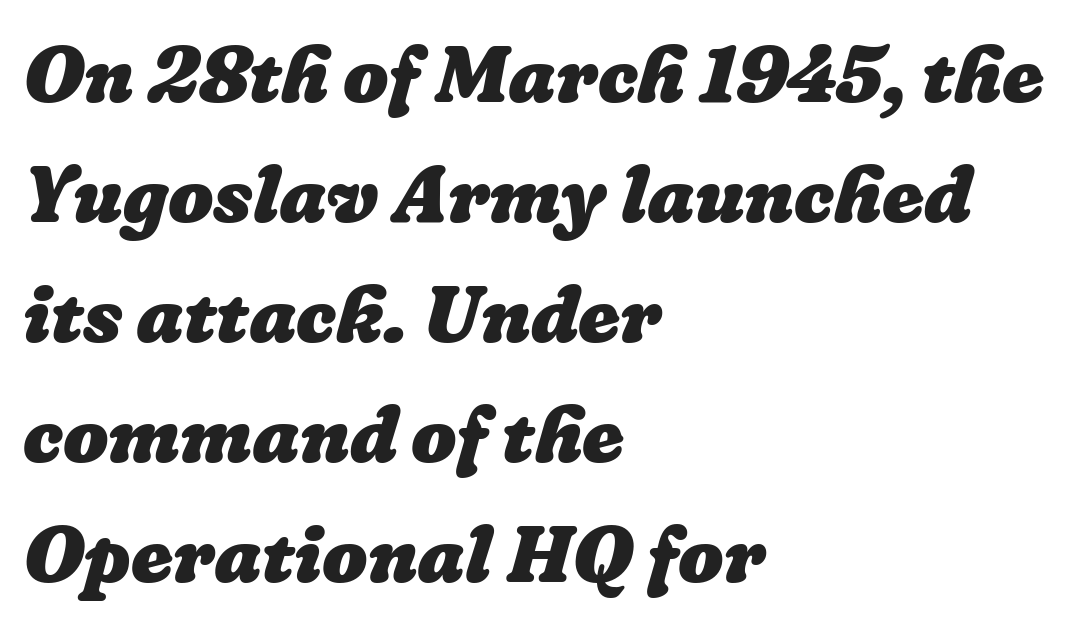
Look at the tracking — it's just the regular setting, nothing added. Quick note: underline off. What's the leading like? Ordinary, nothing unusual. Line beginnings align vertically; line endings do not. The letters are bold, with thick, heavy strokes. Note the varied advance widths — an 'i' is clearly narrower than an 'm'.
